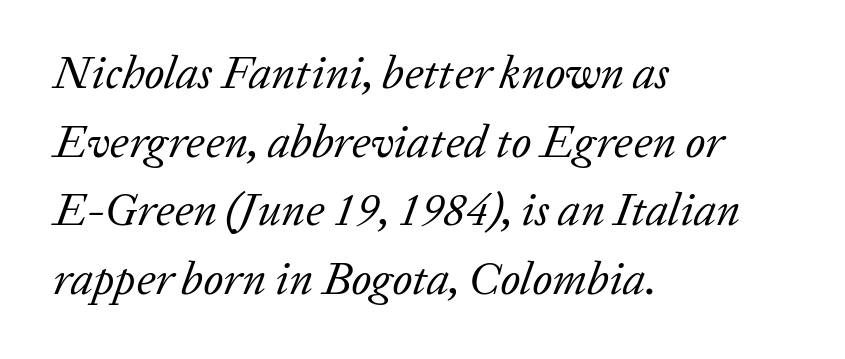
Anything drawn beneath the words? Only blank space. Nothing unusual about the tracking: characters are spaced as the font intends. A typesetter would call this leading conventional body-copy spacing. Examine the stroke ends and you'll spot serifs.
